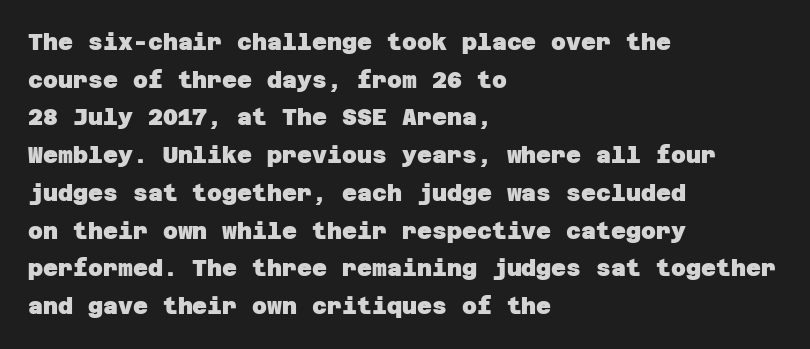
The image shows 23 px bold type; set left-aligned, normal line spacing (1.64x), normal letter spacing, not underlined.
